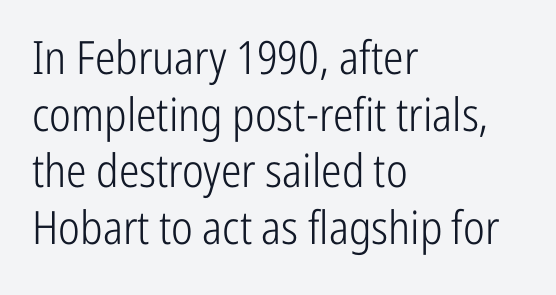
There is no visible air inserted between adjacent glyphs. Unlike a traditional serif, this face leaves its strokes unadorned. The typeface has the unassuming heft of standard copy or less. Each letter keeps its own natural width here, so spacing adapts to shape.
